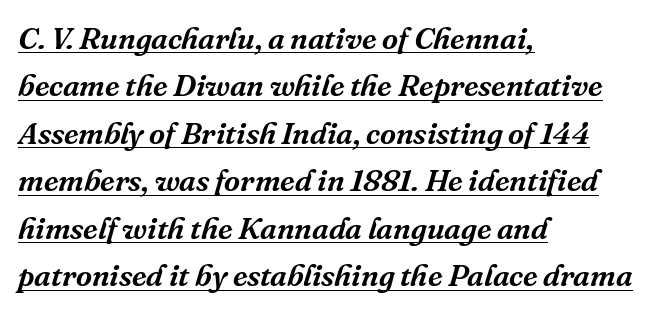
{"serif": "yes", "italic": "yes", "lean": "right", "slant_degrees": 16, "width": "normal", "stroke_contrast": "medium", "x_height": "medium", "monospaced": "no", "underline": "yes", "align": "left", "line_spacing": "normal", "line_spacing_ratio": 1.53, "letter_spacing": "normal", "letter_spacing_em": 0.0, "glyph_px": 31}
